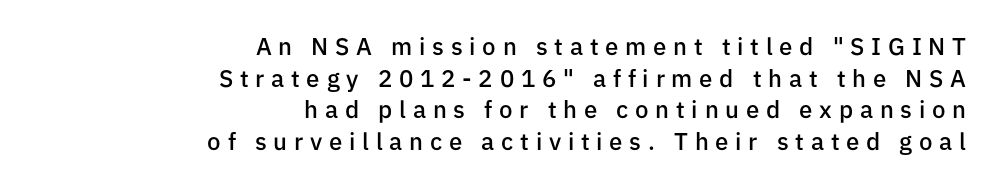
The image shows 24 px text type, upright; set right-aligned, normal line spacing (1.32x), unusually wide letter spacing (+0.28 em), not underlined.
